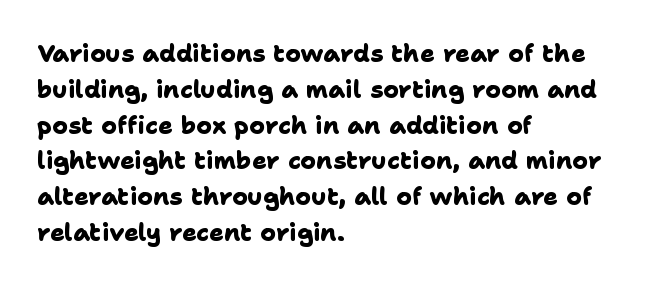
Q: Is the text bold? A: Yes.
Q: Is the text underlined? A: No.
Q: How is the paragraph aligned? A: Left-aligned.
Q: Is the spacing between letters normal or unusually wide? A: Normal.
Q: Is the spacing between lines tight, normal or loose? A: Normal.
